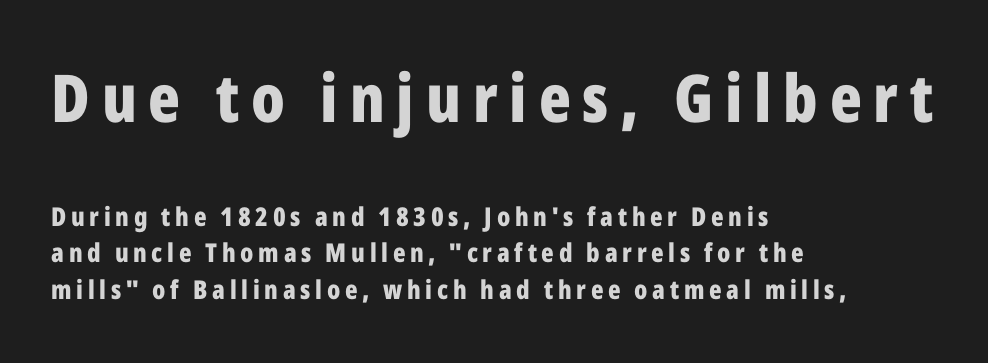
The typeface chosen for these lines omits serifs. Does the copy run flush right? No — it runs flush left. No italicization has been applied; the sample stays upright. Its strokes are broad and dark, the hallmark of bold type. Size contrast runs from large at the top to small at the bottom. Quick note: underline off.
